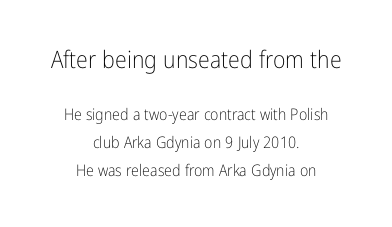
The image shows 24 px text type, upright; set centered, line spacing 1.75x, normal letter spacing, not underlined; the first (top) block is 1.5x larger.
